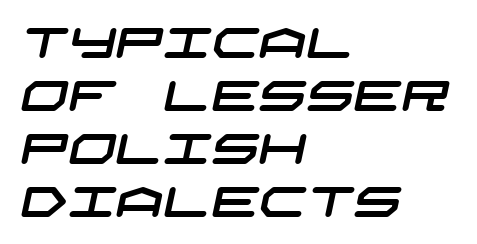
Q: Is the typeface a serif or a sans-serif typeface? A: Sans-serif.
Q: Is the text underlined? A: No.
Q: How is the paragraph aligned? A: Left-aligned.
Q: Is the spacing between letters normal or unusually wide? A: Normal.
Q: Is the spacing between lines tight, normal or loose? A: Normal.
Q: Width (condensed, normal, or wide)? A: Wide.
Q: Stroke contrast? A: Low.
Q: x-height? A: Large.
